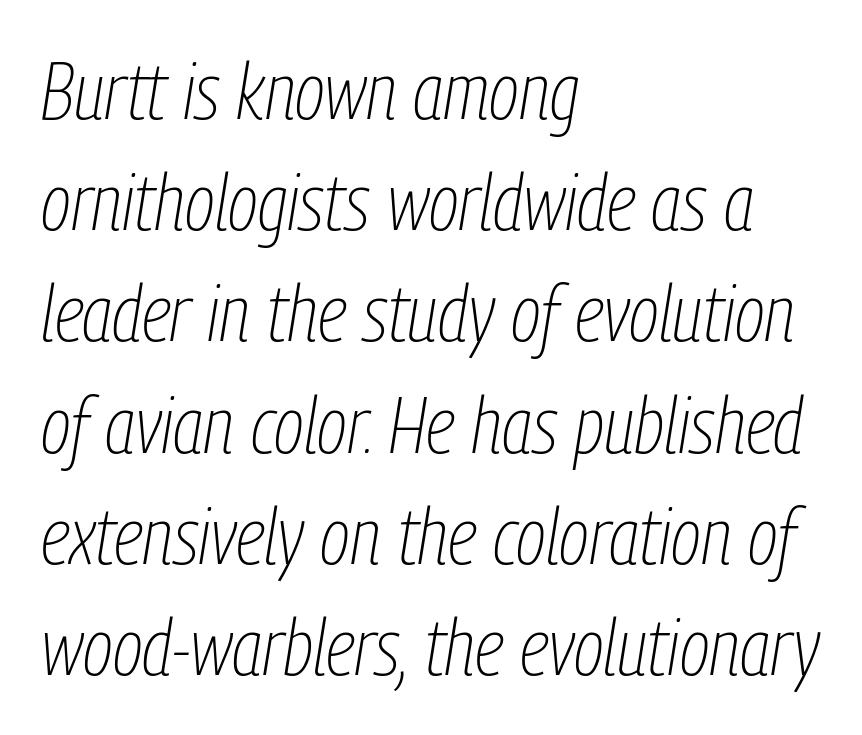
Q: Is the text bold? A: No.
Q: Is the text italic (slanted)? A: Yes, it leans right by about 9 degrees.
Q: Is the text underlined? A: No.
Q: How is the paragraph aligned? A: Left-aligned.
Q: Is the spacing between letters normal or unusually wide? A: Normal.
Q: Is the spacing between lines tight, normal or loose? A: Normal.
Q: Width (condensed, normal, or wide)? A: Condensed.
Q: Stroke contrast? A: Low.
Q: x-height? A: Medium.
Q: Monospaced? A: No.
